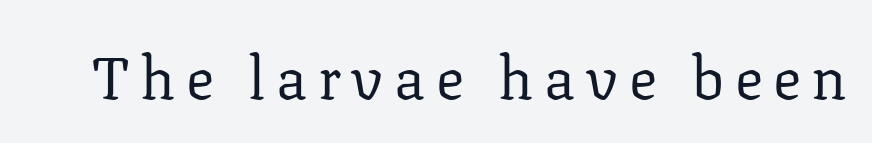
A clean baseline with only descenders dipping below it. Each letter keeps its own natural width here, so spacing adapts to shape. The face looks like a standard text weight, possibly lighter. When letters stand straight like this, we call the style roman or upright. A typesetter would label this face a serif.
